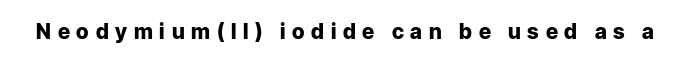
Honestly, the letter spacing is so wide it's the main thing you notice. The axis of the letterforms is exactly vertical. Only glyphs here, with clear space below each row. Students, this is bold: see how much ink each stroke carries.
